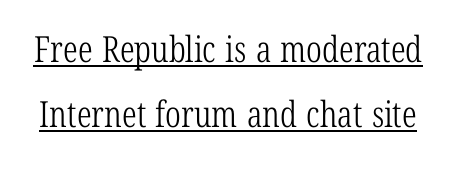
Q: Is the text bold? A: No.
Q: Is the typeface a serif or a sans-serif typeface? A: Serif.
Q: Is the text underlined? A: Yes.
Q: Is the spacing between letters normal or unusually wide? A: Normal.
Q: Width (condensed, normal, or wide)? A: Condensed.
Q: Stroke contrast? A: Low.
Q: x-height? A: Medium.
Q: Monospaced? A: No.
